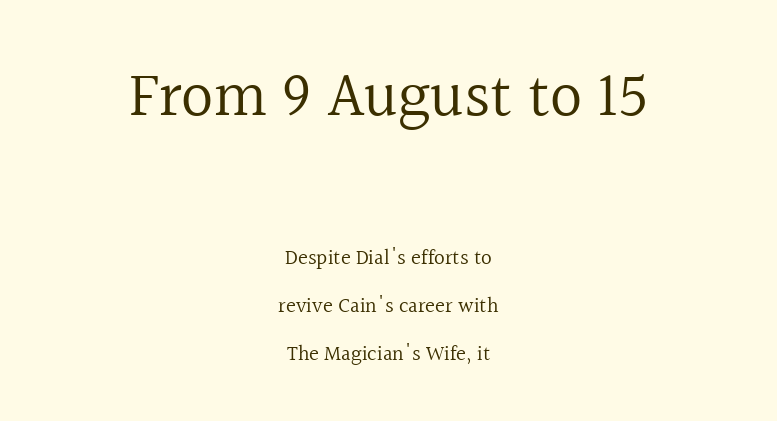
Look at the bottom of the vertical strokes: they flare into serifs here. The whitespace from short lines is split evenly between both sides. Spacing verdict: proportional, widths tailored to each character. Spacing between characters is what you'd get straight out of the box.
